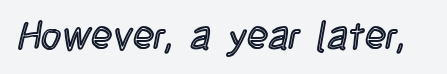
A typesetter would call this proportional, since set widths differ per character. Has an underline been added? It has not. Tracking here is standard; glyphs follow each other at the usual distance.
